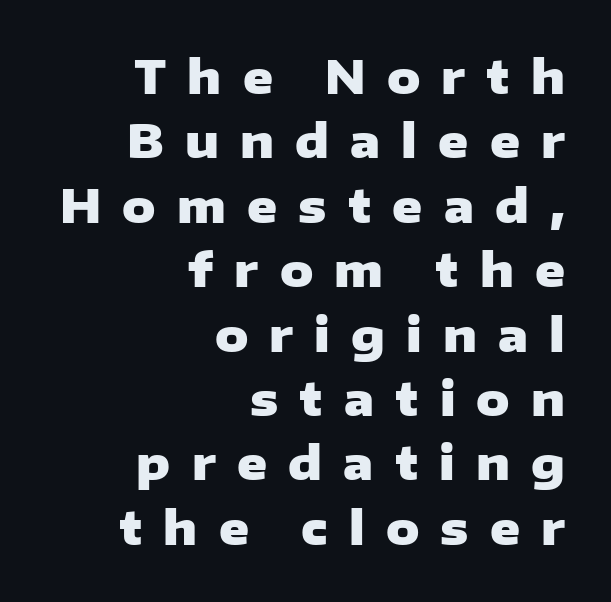
Q: Is the text bold? A: Yes.
Q: Is the text italic (slanted)? A: No, it is upright.
Q: Is the typeface a serif or a sans-serif typeface? A: Sans-serif.
Q: Is the text underlined? A: No.
Q: How is the paragraph aligned? A: Right-aligned.
Q: Is the spacing between letters normal or unusually wide? A: Unusually wide.
Q: Is the spacing between lines tight, normal or loose? A: Normal.
Q: Width (condensed, normal, or wide)? A: Wide.
Q: Stroke contrast? A: Low.
Q: x-height? A: Medium.
Q: Monospaced? A: No.
